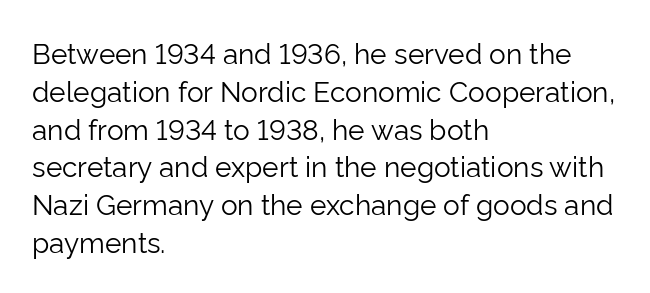
Q: Is the text bold? A: No.
Q: Is the text italic (slanted)? A: No, it is upright.
Q: Is the typeface a serif or a sans-serif typeface? A: Sans-serif.
Q: Is the text underlined? A: No.
Q: How is the paragraph aligned? A: Left-aligned.
Q: Is the spacing between letters normal or unusually wide? A: Normal.
Q: Is the spacing between lines tight, normal or loose? A: Normal.
Q: Width (condensed, normal, or wide)? A: Normal.
Q: Stroke contrast? A: Low.
Q: x-height? A: Medium.
Q: Monospaced? A: No.
